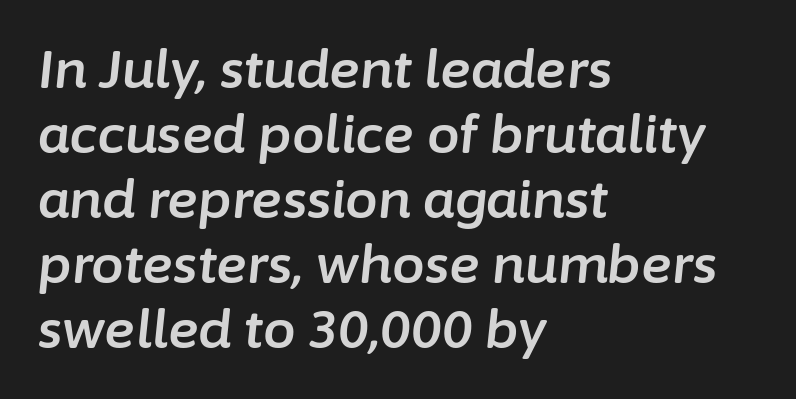
The image shows 52 px text type, italic (leaning right); set left-aligned, normal line spacing (1.25x), normal letter spacing, not underlined; low stroke contrast and a medium x-height.
